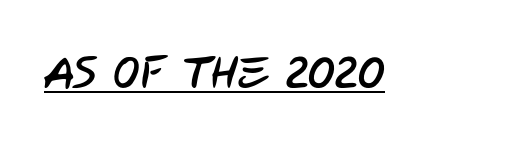
The image shows 45 px condensed sans-serif type; set normal letter spacing, underlined; low stroke contrast and a large x-height.
